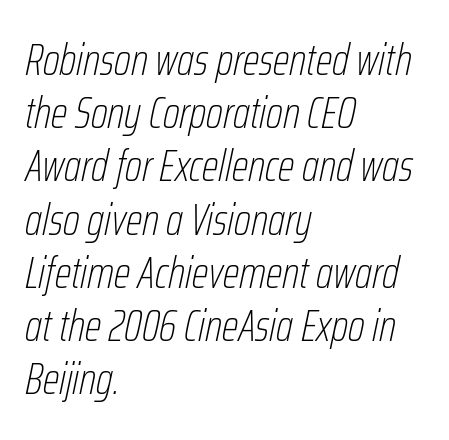
{"italic": "yes", "lean": "right", "slant_degrees": 12, "bold": "no", "weight": "thin", "width": "condensed", "stroke_contrast": "low", "x_height": "medium", "monospaced": "no", "underline": "no", "align": "left", "line_spacing_ratio": 1.21, "letter_spacing": "normal", "letter_spacing_em": 0.0, "glyph_px": 44}
